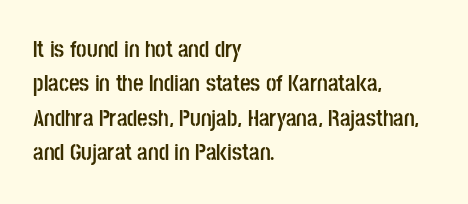
The space directly below the letters is spotless. Interline gaps are of average width in this sample. Ascenders rise straight up at ninety degrees. The rendering anchors every line to the left-hand side. The horizontal fit of the characters is conventional and even. The sample has been set heavy, in full bold.
